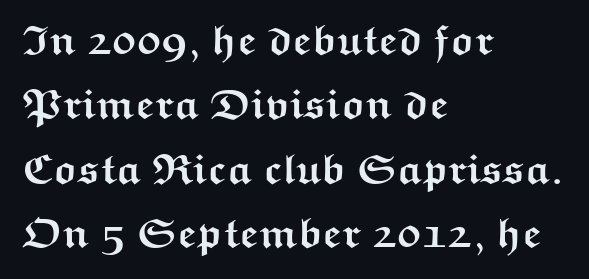
Q: Is the text bold? A: Yes.
Q: Is the text italic (slanted)? A: No, it is upright.
Q: Is the typeface a serif or a sans-serif typeface? A: Sans-serif.
Q: Is the text underlined? A: No.
Q: How is the paragraph aligned? A: Left-aligned.
Q: Is the spacing between letters normal or unusually wide? A: Normal.
Q: Is the spacing between lines tight, normal or loose? A: Normal.
Q: Width (condensed, normal, or wide)? A: Wide.
Q: Stroke contrast? A: Medium.
Q: x-height? A: Medium.
Q: Monospaced? A: No.
